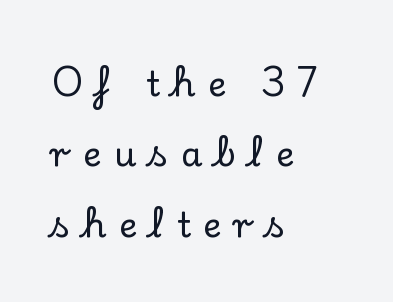
{"serif": "yes", "italic": "no", "width": "normal", "stroke_contrast": "low", "x_height": "small", "monospaced": "no", "underline": "no", "align": "left", "line_spacing": "loose", "line_spacing_ratio": 2.01, "letter_spacing": "wide", "letter_spacing_em": 0.36, "glyph_px": 35}
